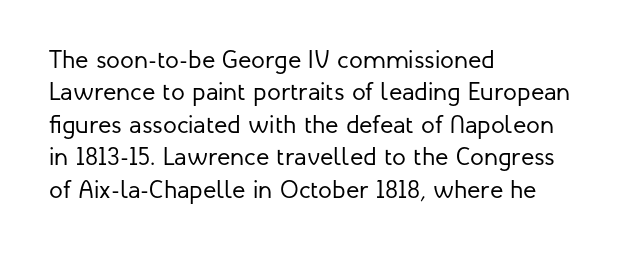
The image shows 25 px text type, upright; set left-aligned, normal line spacing (1.3x), normal letter spacing, not underlined.
